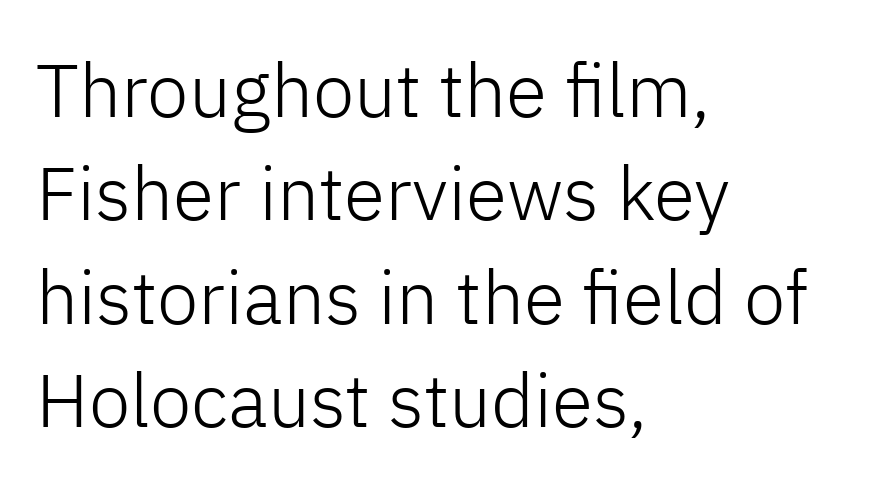
Each line starts at the same left margin while the right side varies. Letters rest on an invisible, unmarked baseline. Unlike italic type, these characters show no tilt at all. Nobody touched the tracking dial on this one. Varying glyph widths throughout — classic text-font behaviour.
